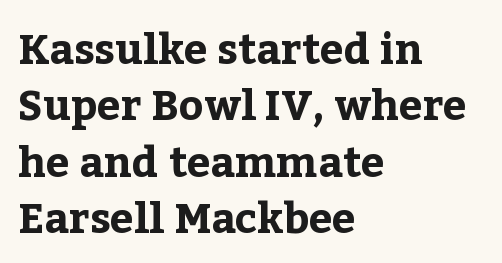
The image shows 42 px bold serif type, upright; set left-aligned, normal line spacing (1.34x), normal letter spacing, not underlined; low stroke contrast and a medium x-height.
